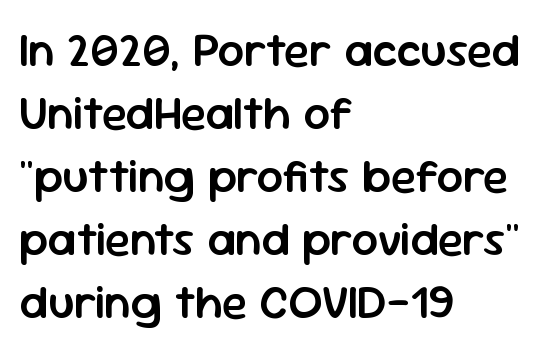
The lines in this sample share a left origin and differ only in where they stop. Characters follow at the spacing the type designer built in. Look at the bottom of the vertical strokes: they stop flat, with no serifs. Words float on clear page, feet unadorned.
